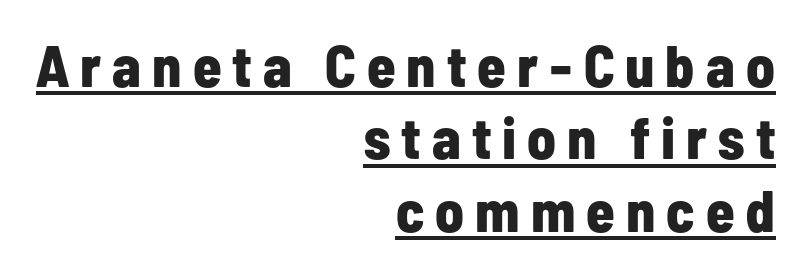
{"serif": "no", "italic": "no", "bold": "yes", "weight": "bold", "width": "condensed", "stroke_contrast": "low", "x_height": "medium", "monospaced": "no", "underline": "yes", "align": "right", "line_spacing": "normal", "line_spacing_ratio": 1.25, "glyph_px": 58}
